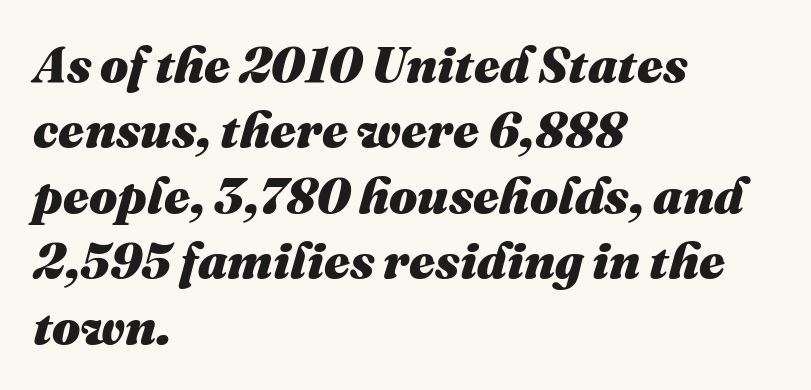
Q: Is the text bold? A: Yes.
Q: Is the text italic (slanted)? A: Yes, it leans right by about 16 degrees.
Q: Is the text underlined? A: No.
Q: How is the paragraph aligned? A: Left-aligned.
Q: Is the spacing between letters normal or unusually wide? A: Normal.
Q: Is the spacing between lines tight, normal or loose? A: Normal.
Q: Width (condensed, normal, or wide)? A: Normal.
Q: Stroke contrast? A: Medium.
Q: x-height? A: Medium.
Q: Monospaced? A: No.
